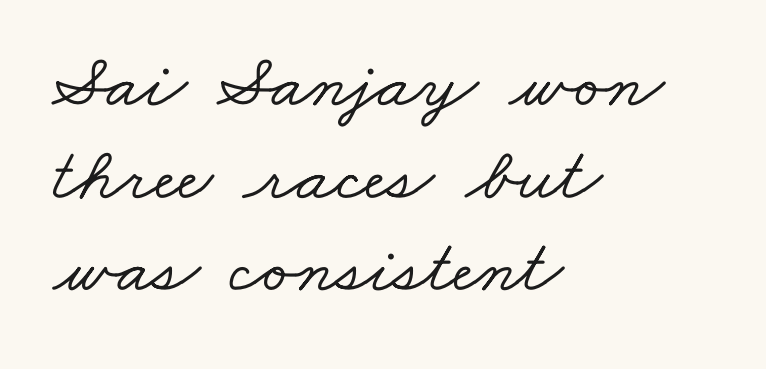
The image shows 76 px wide serif type; set left-aligned, line spacing 1.22x, normal letter spacing, not underlined; low stroke contrast and a small x-height.
